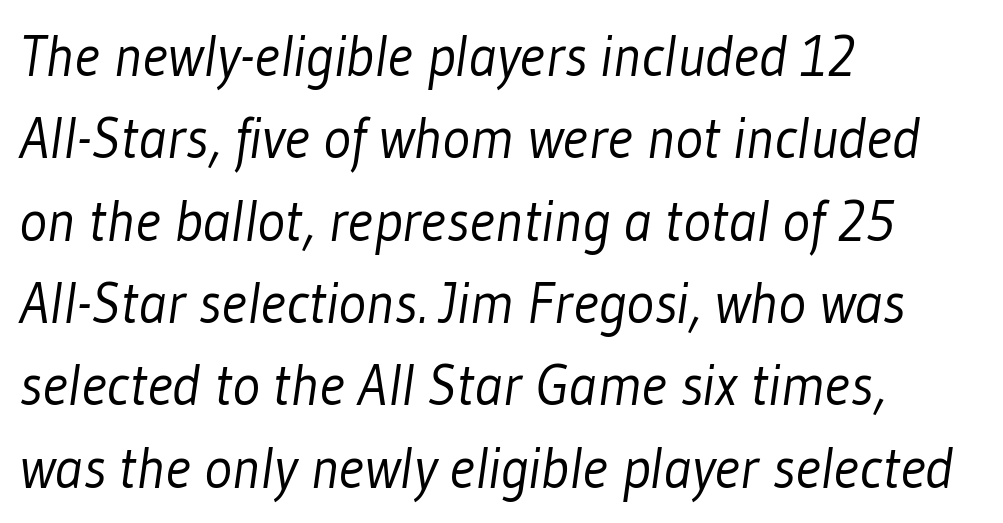
The typeface has the unassuming heft of standard copy or less. A classic flush-left, rag-right setting is used for this passage. These lines are composed in type without serifs. Rule under the text: the space is simply empty. How are the letters spaced? Ordinarily, with no added tracking.
